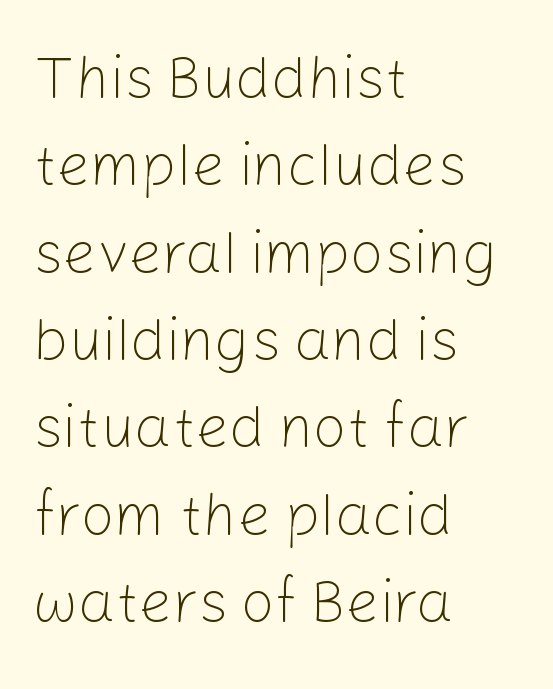
The image shows 59 px light sans-serif type, upright; set left-aligned, normal line spacing (1.48x), normal letter spacing, not underlined; low stroke contrast and a medium x-height.
